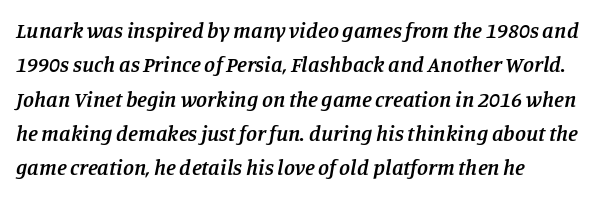
The image shows 22 px text type, italic (leaning right); set left-aligned, normal line spacing (1.56x), normal letter spacing, not underlined.
